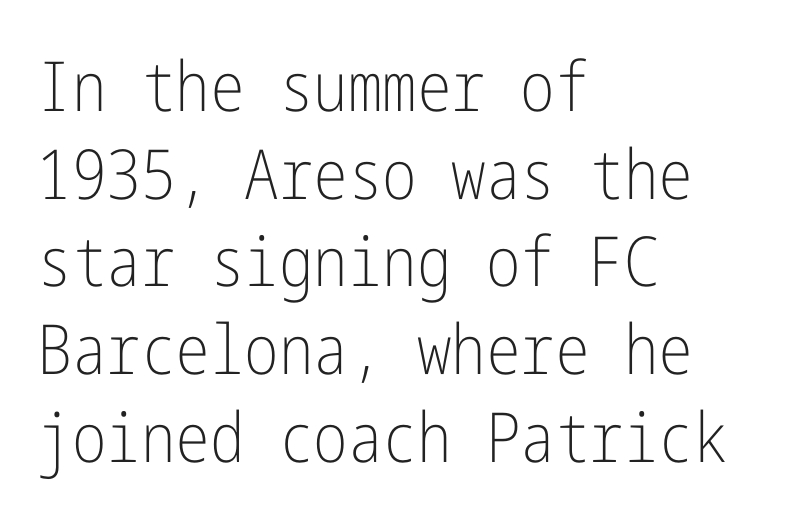
Q: Is the text bold? A: No.
Q: Is the text italic (slanted)? A: No, it is upright.
Q: Is the typeface a serif or a sans-serif typeface? A: Sans-serif.
Q: Is the text underlined? A: No.
Q: How is the paragraph aligned? A: Left-aligned.
Q: Is the spacing between letters normal or unusually wide? A: Normal.
Q: Is the spacing between lines tight, normal or loose? A: Normal.
Q: Width (condensed, normal, or wide)? A: Condensed.
Q: Stroke contrast? A: Low.
Q: x-height? A: Medium.
